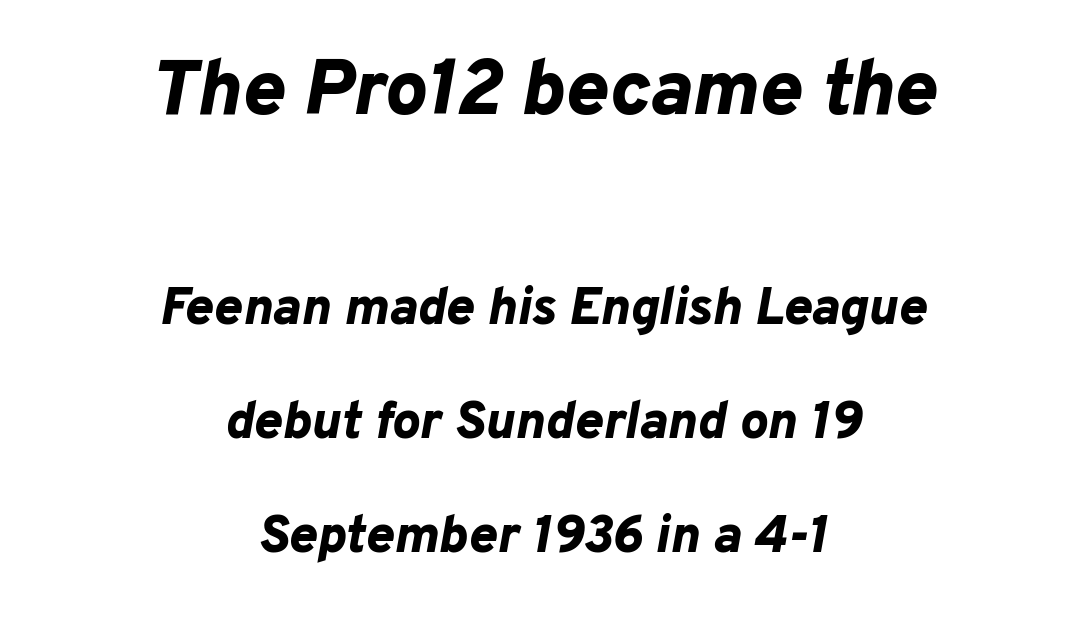
Looks like regular typesetting: each glyph gets only the width it needs. In terms of letterspacing, this is plain default setting. One-word summary of the alignment: center. Style check: oblique. This layout puts the oversized block above and the modest block below. Nobody drew a line under any word here.
